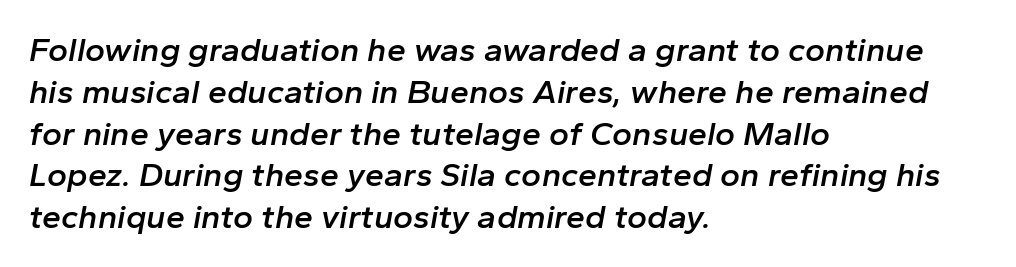
Q: Is the text bold? A: Semi-bold.
Q: Is the text italic (slanted)? A: Yes, it leans right by about 10 degrees.
Q: Is the text underlined? A: No.
Q: How is the paragraph aligned? A: Left-aligned.
Q: Is the spacing between letters normal or unusually wide? A: Normal.
Q: Width (condensed, normal, or wide)? A: Normal.
Q: Stroke contrast? A: Low.
Q: x-height? A: Medium.
Q: Monospaced? A: No.
